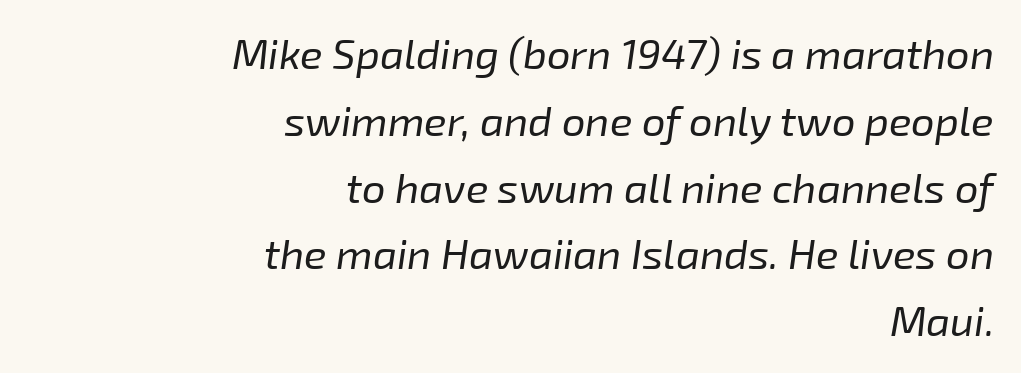
{"italic": "yes", "lean": "right", "slant_degrees": 8, "bold": "no", "weight": "regular", "width": "normal", "stroke_contrast": "low", "x_height": "medium", "monospaced": "no", "underline": "no", "align": "right", "line_spacing": "normal", "line_spacing_ratio": 1.59, "letter_spacing": "normal", "letter_spacing_em": 0.0, "glyph_px": 42}
